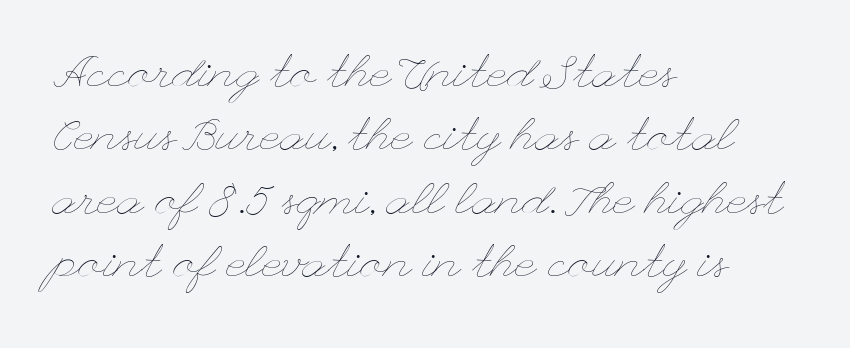
The image shows 45 px thin, wide type; set left-aligned, normal line spacing (1.41x), normal letter spacing, not underlined; low stroke contrast and a small x-height.
